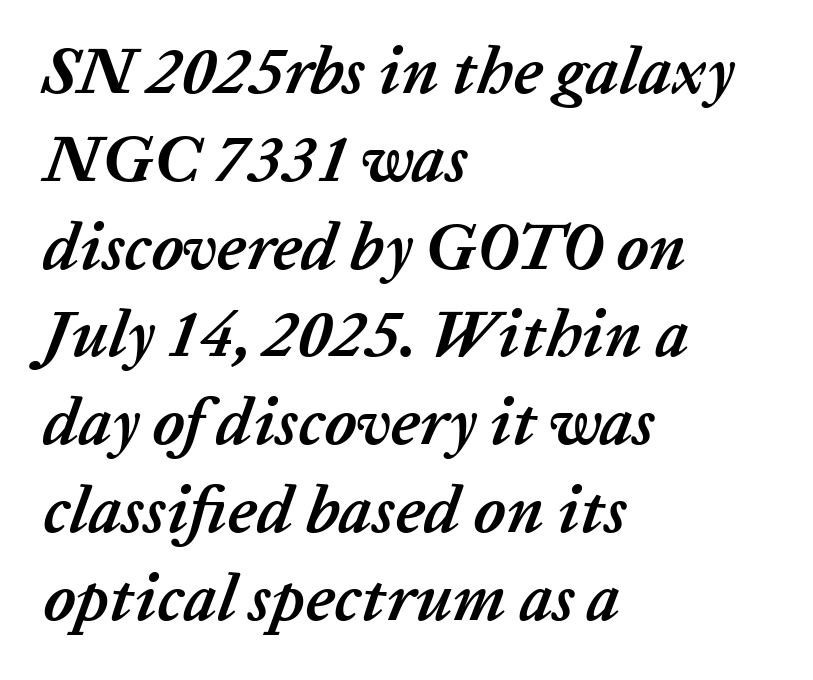
{"italic": "yes", "lean": "right", "slant_degrees": 20, "bold": "yes", "weight": "semibold", "width": "normal", "stroke_contrast": "low", "x_height": "medium", "monospaced": "no", "underline": "no", "align": "left", "line_spacing": "normal", "line_spacing_ratio": 1.33, "letter_spacing": "normal", "letter_spacing_em": 0.0, "glyph_px": 66}
